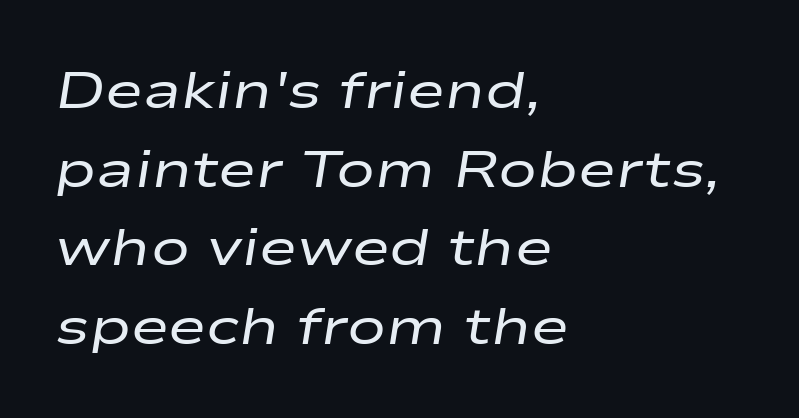
Notice how the passage keeps a crisp vertical edge on the left only. The letters advance in unequal steps, a hallmark of proportional type. The space beneath each line is pristine and unruled. The letterforms sit at book weight or below.
